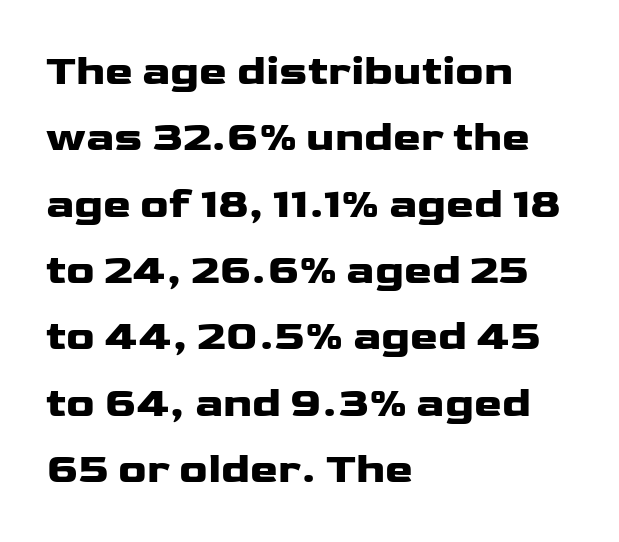
Q: Is the text bold? A: Yes.
Q: Is the text italic (slanted)? A: No, it is upright.
Q: Is the typeface a serif or a sans-serif typeface? A: Sans-serif.
Q: Is the text underlined? A: No.
Q: How is the paragraph aligned? A: Left-aligned.
Q: Is the spacing between letters normal or unusually wide? A: Normal.
Q: Is the spacing between lines tight, normal or loose? A: Normal.
Q: Width (condensed, normal, or wide)? A: Wide.
Q: Stroke contrast? A: Low.
Q: x-height? A: Medium.
Q: Monospaced? A: No.
